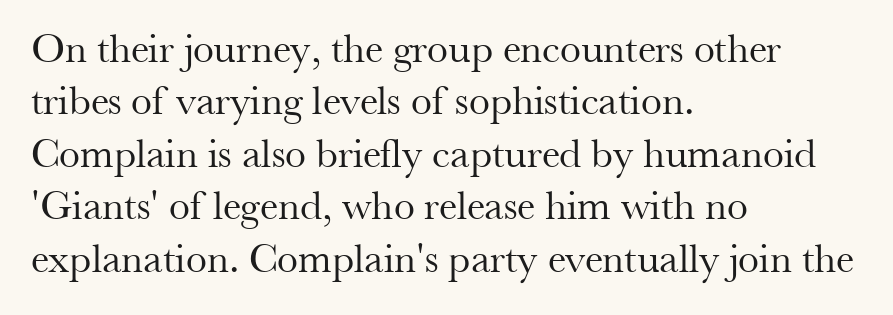
{"serif": "yes", "italic": "no", "bold": "no", "weight": "regular", "width": "normal", "stroke_contrast": "medium", "x_height": "small", "monospaced": "no", "underline": "no", "align": "left", "line_spacing": "normal", "line_spacing_ratio": 1.25, "letter_spacing": "normal", "letter_spacing_em": 0.0, "glyph_px": 42}
